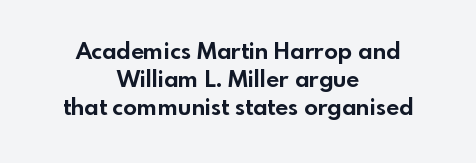
{"italic": "no", "bold": "yes", "underline": "no", "align": "center", "line_spacing_ratio": 1.22, "letter_spacing": "normal", "letter_spacing_em": 0.0, "glyph_px": 23}
